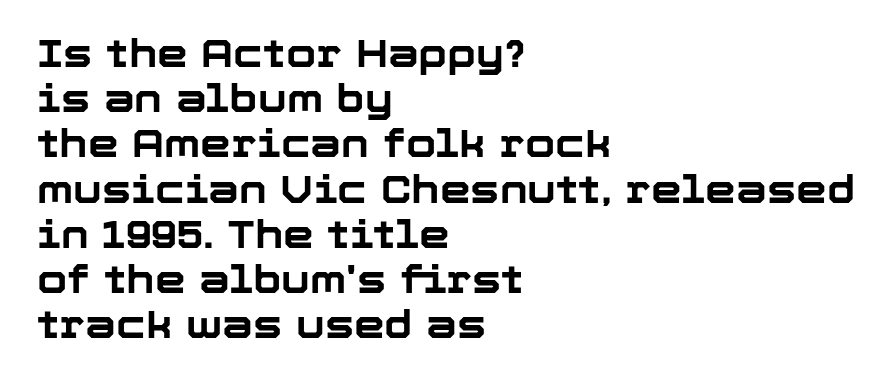
{"serif": "no", "italic": "no", "bold": "yes", "weight": "bold", "width": "normal", "stroke_contrast": "low", "x_height": "medium", "monospaced": "no", "underline": "no", "align": "left", "line_spacing_ratio": 1.16, "letter_spacing": "normal", "letter_spacing_em": 0.0, "glyph_px": 39}
